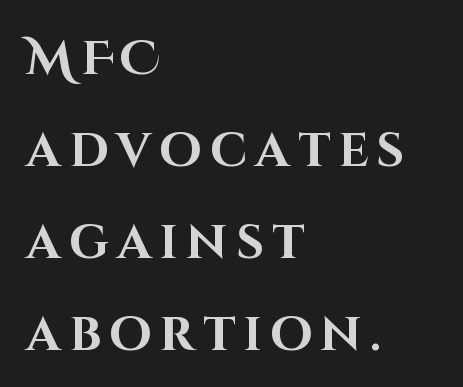
Its strokes are broad and dark, the hallmark of bold type. Caption: multi-line text, flush left, ragged right. Looks like regular typesetting: each glyph gets only the width it needs. Classification — sans serif. The lines are spread far apart with generous leading.
